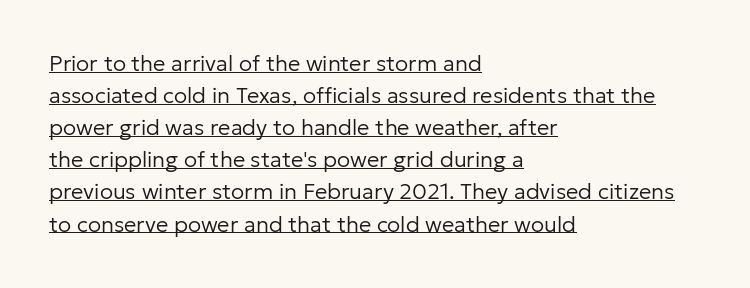
Q: Is the text bold? A: No.
Q: Is the text italic (slanted)? A: No, it is upright.
Q: Is the text underlined? A: Yes.
Q: How is the paragraph aligned? A: Left-aligned.
Q: Is the spacing between letters normal or unusually wide? A: Normal.
Q: Is the spacing between lines tight, normal or loose? A: Normal.
